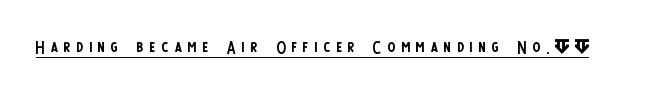
Q: Is the text bold? A: No.
Q: Is the text italic (slanted)? A: No, it is upright.
Q: Is the text underlined? A: Yes.
Q: Is the spacing between letters normal or unusually wide? A: Unusually wide.
